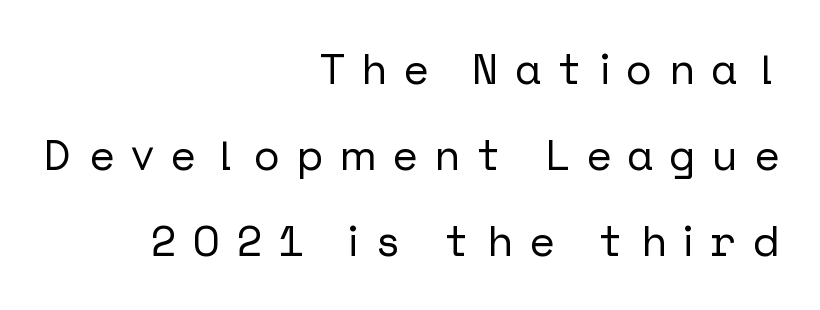
Q: Is the text italic (slanted)? A: No, it is upright.
Q: Is the typeface a serif or a sans-serif typeface? A: Sans-serif.
Q: Is the text underlined? A: No.
Q: How is the paragraph aligned? A: Right-aligned.
Q: Is the spacing between letters normal or unusually wide? A: Unusually wide.
Q: Is the spacing between lines tight, normal or loose? A: Loose.
Q: Width (condensed, normal, or wide)? A: Normal.
Q: Stroke contrast? A: Low.
Q: x-height? A: Medium.
